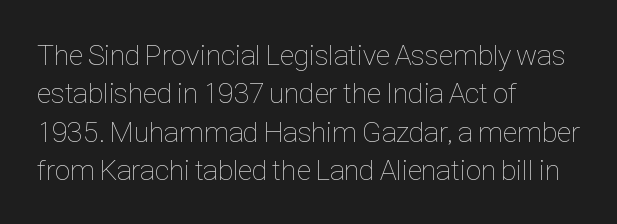
{"italic": "no", "bold": "no", "weight": "thin", "width": "condensed", "stroke_contrast": "low", "x_height": "medium", "monospaced": "no", "underline": "no", "align": "left", "line_spacing": "normal", "line_spacing_ratio": 1.32, "letter_spacing": "normal", "letter_spacing_em": 0.0, "glyph_px": 29}
